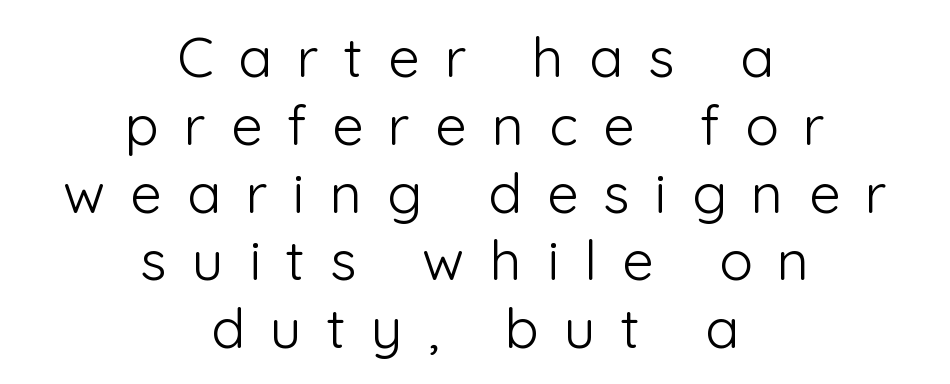
Character widths vary here, with narrow letters taking less room than wide ones. Compared with a flush-left layout, this one balances lines on the center instead. The string is rendered with underlining switched off. The letters carry no serifs — their stems end cleanly without finishing strokes.
